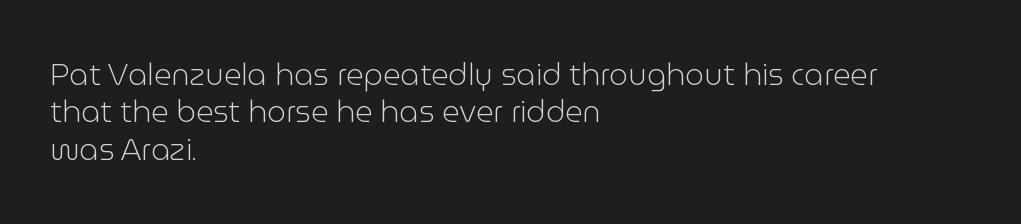
{"serif": "no", "italic": "no", "bold": "no", "weight": "light", "width": "normal", "stroke_contrast": "low", "x_height": "medium", "monospaced": "no", "underline": "no", "align": "left", "line_spacing": "normal", "line_spacing_ratio": 1.25, "letter_spacing": "normal", "letter_spacing_em": 0.0, "glyph_px": 30}
